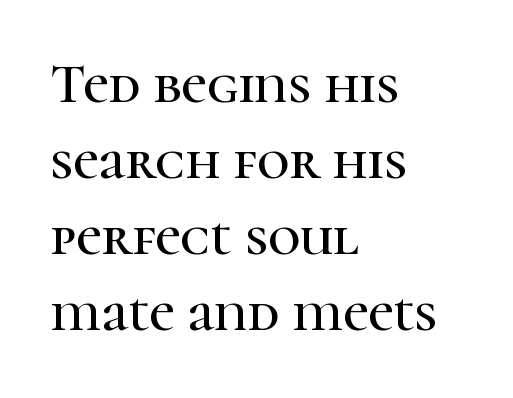
The image shows 56 px serif type, upright; set left-aligned, normal line spacing (1.36x), normal letter spacing, not underlined; high stroke contrast and a medium x-height.
